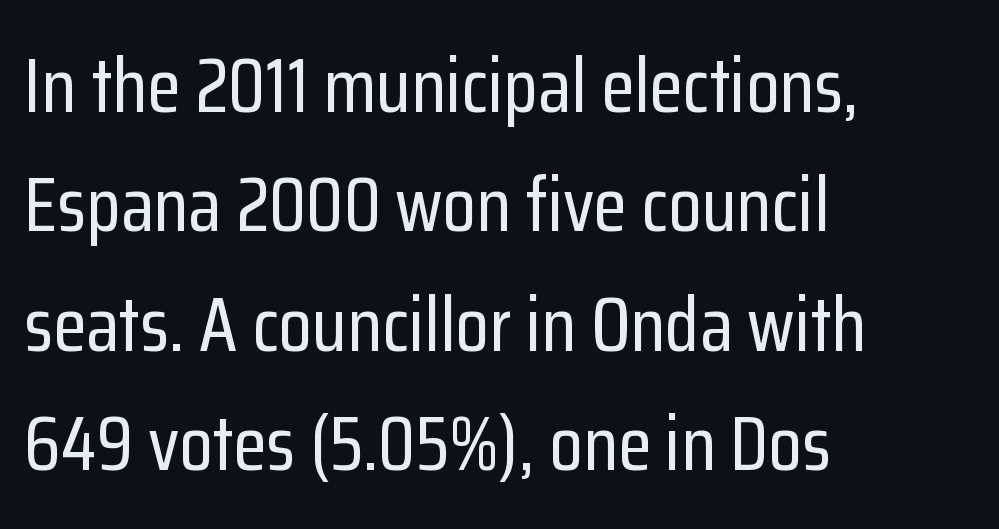
{"serif": "no", "italic": "no", "width": "condensed", "stroke_contrast": "low", "x_height": "medium", "monospaced": "no", "underline": "no", "align": "left", "line_spacing": "normal", "line_spacing_ratio": 1.55, "letter_spacing": "normal", "letter_spacing_em": 0.0, "glyph_px": 77}
